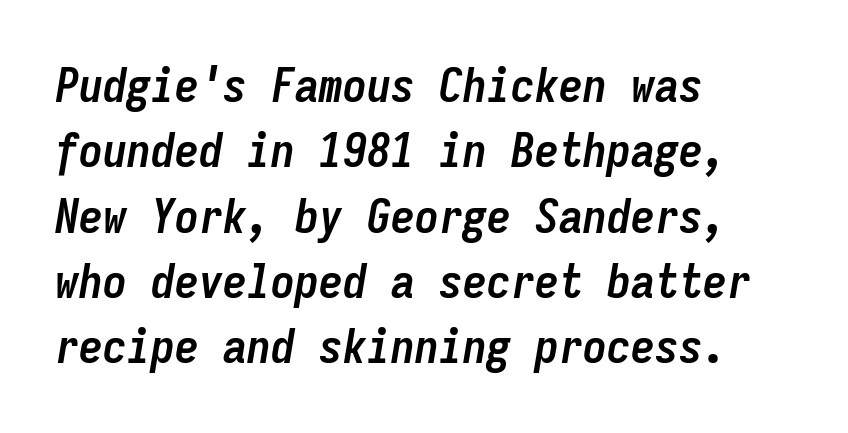
The image shows 48 px semibold, condensed type, italic (leaning right), monospaced; set left-aligned, normal line spacing (1.36x), normal letter spacing, not underlined; low stroke contrast and a medium x-height.
